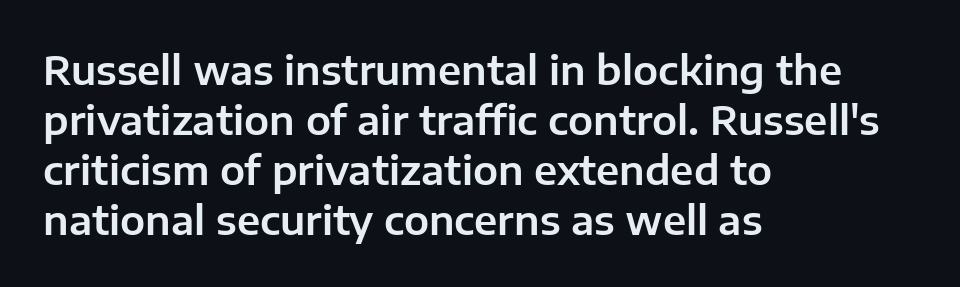
The image shows 40 px sans-serif type, upright; set left-aligned, normal line spacing (1.25x), normal letter spacing, not underlined; low stroke contrast and a medium x-height.
